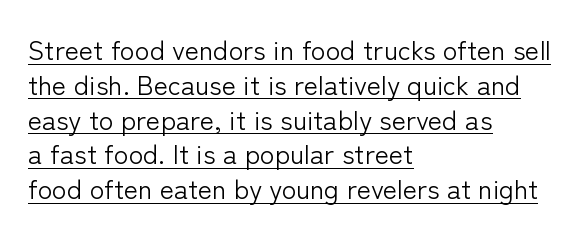
{"italic": "no", "bold": "no", "underline": "yes", "align": "left", "line_spacing": "normal", "line_spacing_ratio": 1.29, "letter_spacing": "normal", "letter_spacing_em": 0.0, "glyph_px": 27}
